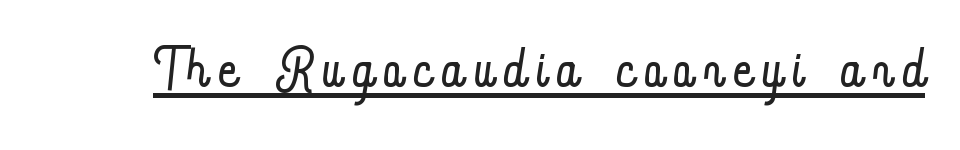
The letters advance in unequal steps, a hallmark of proportional type. Is there an underline? Yes — a line sits under the letters. The font is comparable to plain body text, perhaps lighter.
